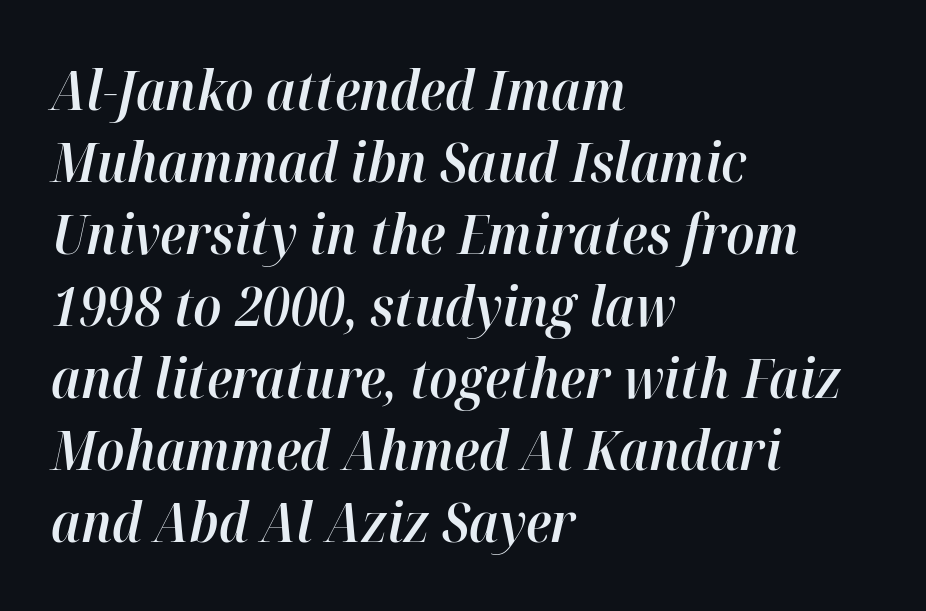
Q: Is the text bold? A: Semi-bold.
Q: Is the text italic (slanted)? A: Yes, it leans right by about 12 degrees.
Q: Is the text underlined? A: No.
Q: How is the paragraph aligned? A: Left-aligned.
Q: Is the spacing between letters normal or unusually wide? A: Normal.
Q: Is the spacing between lines tight, normal or loose? A: Normal.
Q: Width (condensed, normal, or wide)? A: Normal.
Q: Stroke contrast? A: High.
Q: x-height? A: Medium.
Q: Monospaced? A: No.
